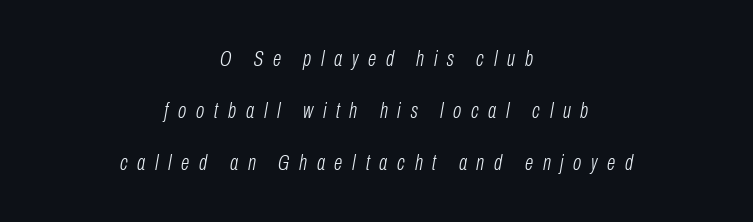
Nothing heavy about these letters — not bold at all. Horizontal alignment here is central, giving a formal, balanced look. Italic? Definitely — the glyphs are oblique. If you measured baseline to baseline, you'd find a long distance.
